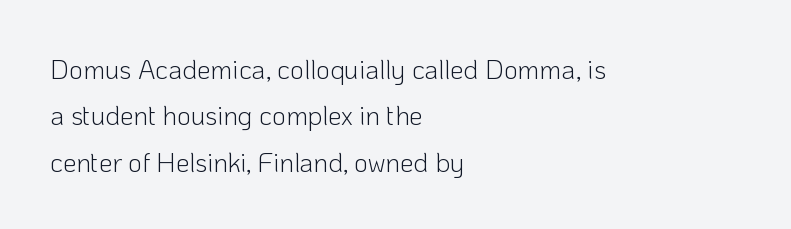
The image shows 27 px text type, upright; set left-aligned, line spacing 1.72x, normal letter spacing, not underlined.
